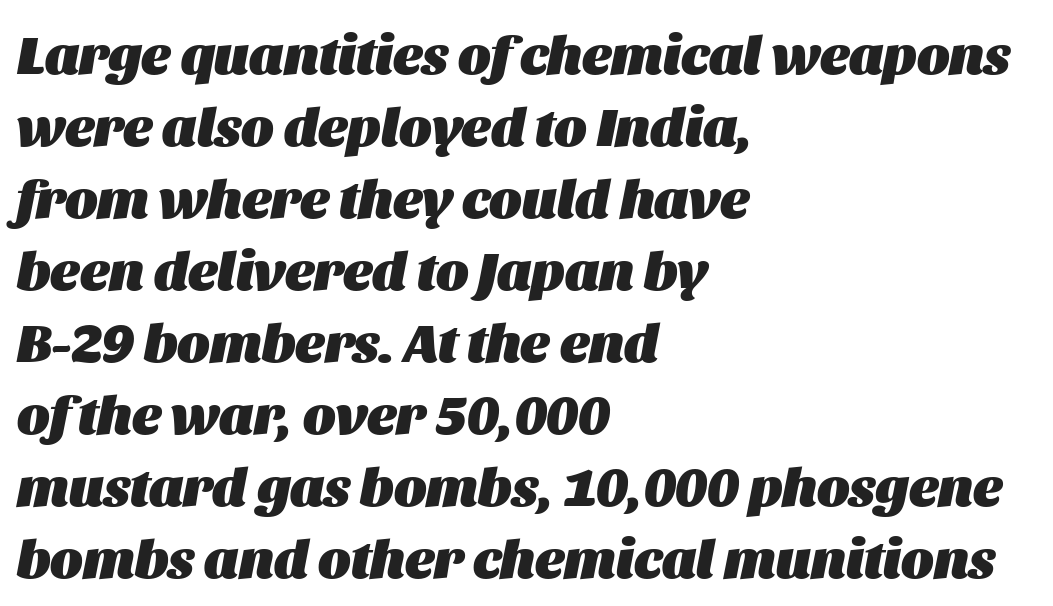
{"italic": "yes", "lean": "right", "slant_degrees": 11, "bold": "yes", "weight": "heavy", "width": "normal", "stroke_contrast": "medium", "x_height": "large", "monospaced": "no", "underline": "no", "align": "left", "line_spacing": "normal", "line_spacing_ratio": 1.31, "letter_spacing": "normal", "letter_spacing_em": 0.0, "glyph_px": 55}
